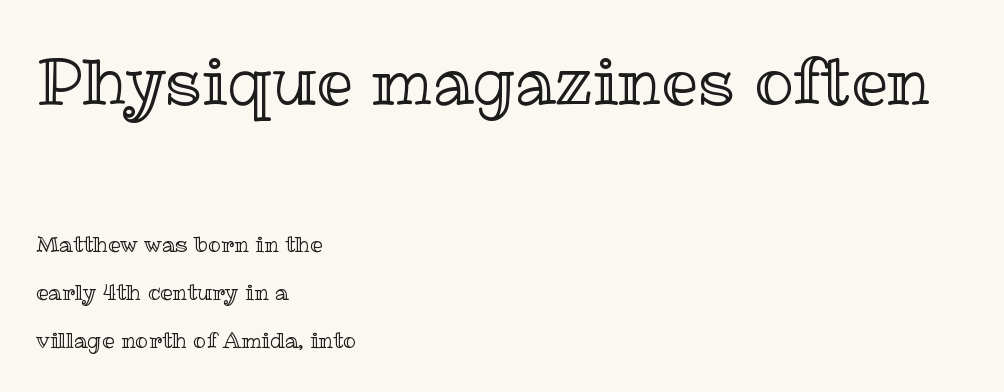
Underlining? Definitely not there. Italic: no, the glyphs are upright roman. Leading: increased. Looks like regular typesetting: each glyph gets only the width it needs.
